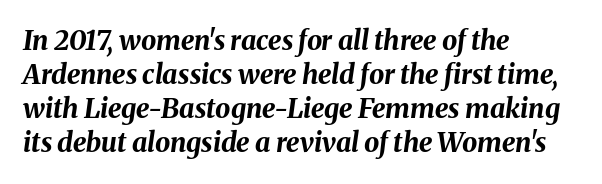
Q: Is the text bold? A: Yes.
Q: Is the text italic (slanted)? A: Yes, it leans right by about 8 degrees.
Q: Is the text underlined? A: No.
Q: How is the paragraph aligned? A: Left-aligned.
Q: Is the spacing between letters normal or unusually wide? A: Normal.
Q: Is the spacing between lines tight, normal or loose? A: Normal.
